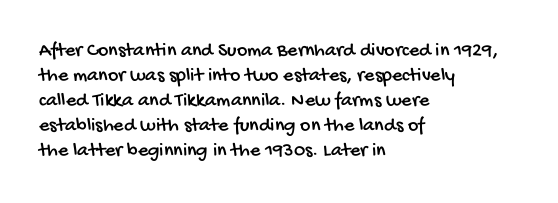
{"underline": "no", "align": "left", "line_spacing": "normal", "line_spacing_ratio": 1.25, "letter_spacing": "normal", "letter_spacing_em": 0.0, "glyph_px": 20}
